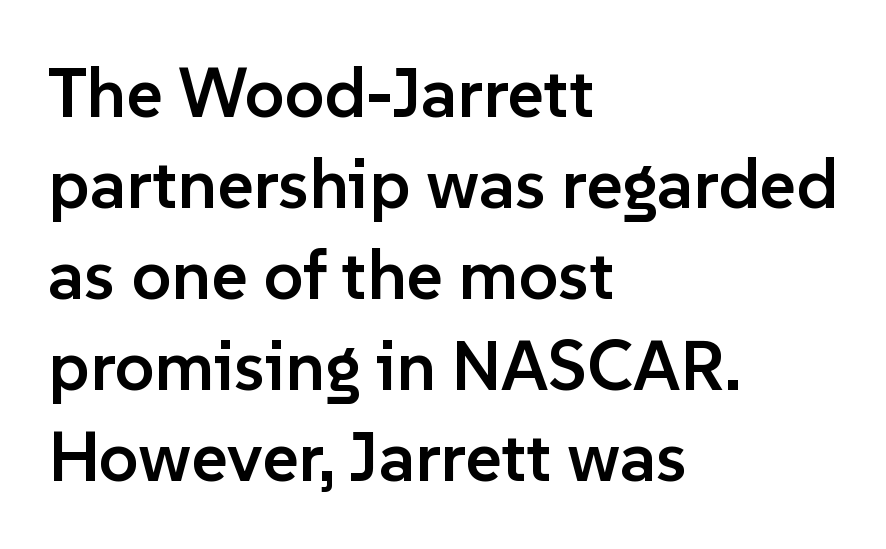
{"serif": "no", "italic": "no", "bold": "semi", "weight": "semibold", "width": "normal", "stroke_contrast": "low", "x_height": "medium", "monospaced": "no", "underline": "no", "align": "left", "line_spacing": "normal", "line_spacing_ratio": 1.3, "letter_spacing": "normal", "letter_spacing_em": 0.0, "glyph_px": 70}
